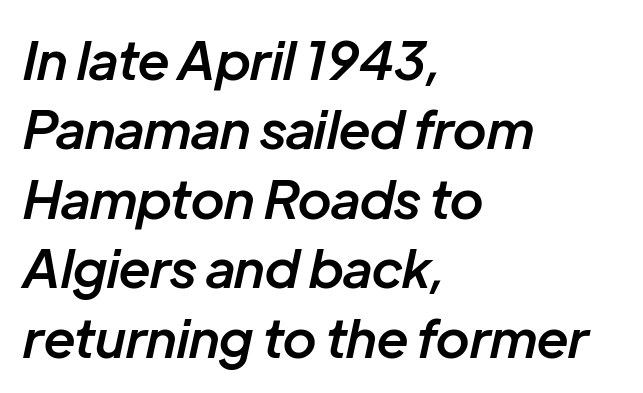
{"italic": "yes", "lean": "right", "slant_degrees": 12, "bold": "semi", "weight": "semibold", "width": "normal", "stroke_contrast": "low", "x_height": "medium", "monospaced": "no", "underline": "no", "align": "left", "line_spacing": "normal", "line_spacing_ratio": 1.31, "letter_spacing": "normal", "letter_spacing_em": 0.0, "glyph_px": 53}
